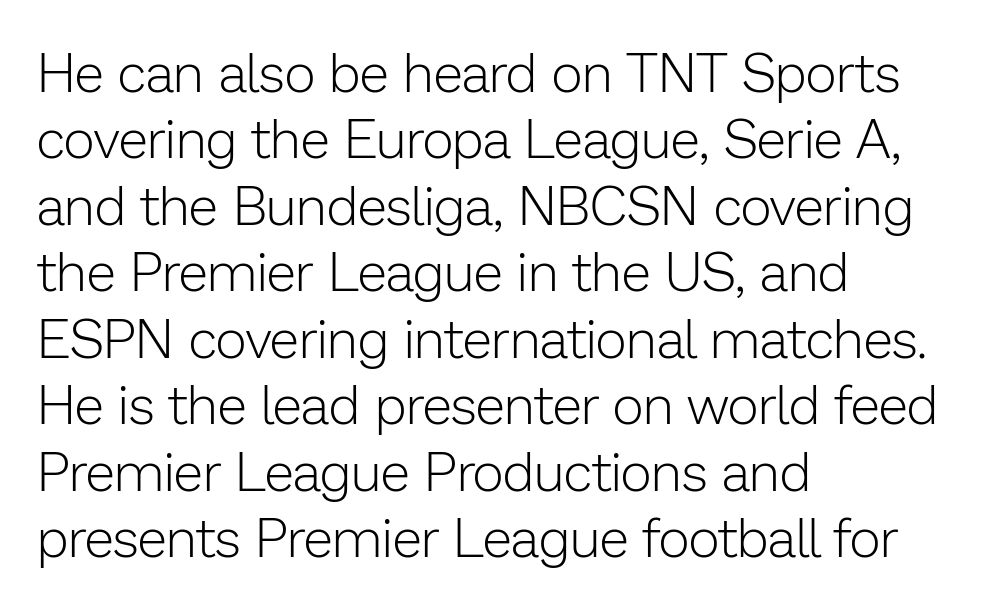
The image shows 54 px light sans-serif type, upright; set left-aligned, line spacing 1.23x, normal letter spacing, not underlined; low stroke contrast and a medium x-height.
